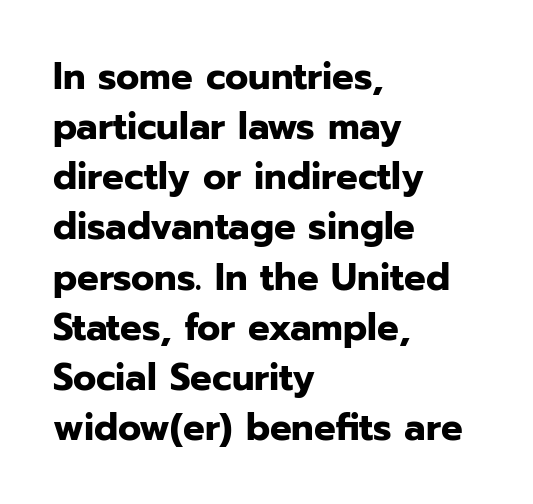
{"serif": "no", "italic": "no", "bold": "yes", "weight": "bold", "width": "normal", "stroke_contrast": "low", "x_height": "medium", "monospaced": "no", "underline": "no", "align": "left", "line_spacing": "normal", "line_spacing_ratio": 1.32, "letter_spacing": "normal", "letter_spacing_em": 0.0, "glyph_px": 38}
